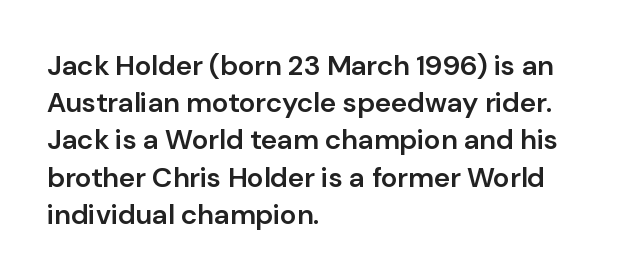
The image shows 28 px semibold sans-serif type, upright; set left-aligned, normal line spacing (1.33x), normal letter spacing, not underlined; low stroke contrast and a medium x-height.
